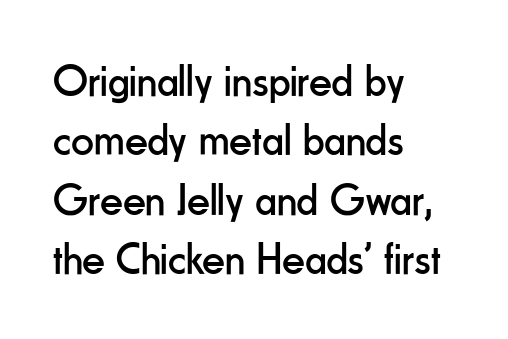
In terms of letterform style, serifs are entirely absent. Character widths vary here, with narrow letters taking less room than wide ones. Each row of text sits above clean, open space. The type sits square on the baseline with zero lean. The font is comparable to plain body text, perhaps lighter. Students, note that the glyphs here touch the page at normal intervals.
